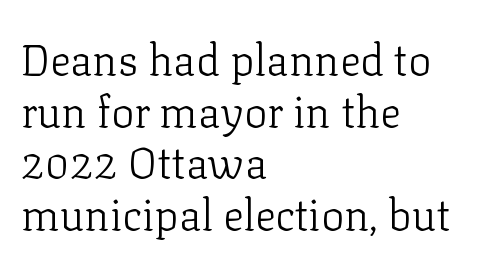
{"serif": "yes", "italic": "no", "bold": "no", "weight": "light", "width": "normal", "stroke_contrast": "low", "x_height": "medium", "monospaced": "no", "underline": "no", "align": "left", "line_spacing_ratio": 1.2, "letter_spacing": "normal", "letter_spacing_em": 0.0, "glyph_px": 43}
